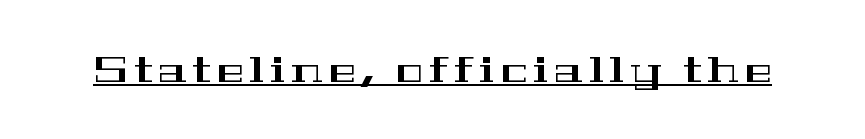
Serif or sans? Serif — the stroke terminals have little feet. The type sits square on the baseline with zero lean. Has an underline been added? It has. These lines are rendered in a variable-pitch font.
